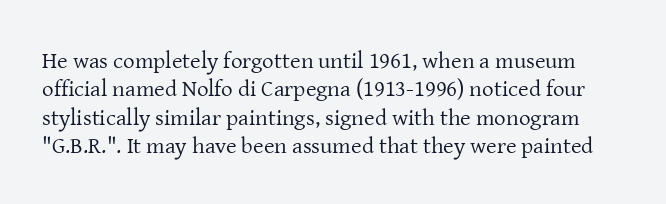
This reads as an unemphasized weight, regular at the heaviest. Nobody drew a line under any word here. The type is set solid horizontally, with unmodified tracking. You can tell it's not italic because the verticals are truly vertical.
